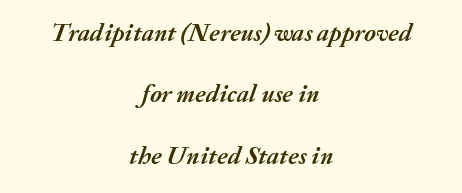
What weight is shown? A full bold with thick strokes. Only glyphs here, with clear space below each row. Nothing unusual about the tracking: characters are spaced as the font intends. Is the block centered? Yes — each line is placed symmetrically about the middle.
